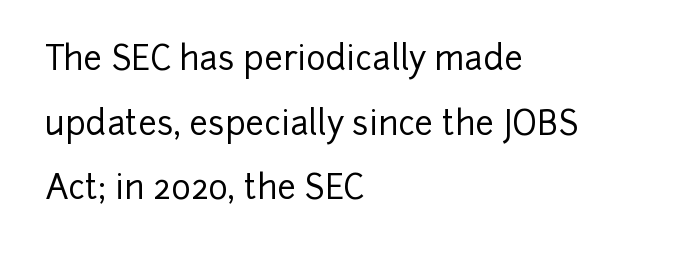
The image shows 33 px sans-serif type, upright; set left-aligned, loose line spacing (1.96x), normal letter spacing, not underlined; low stroke contrast and a medium x-height.
